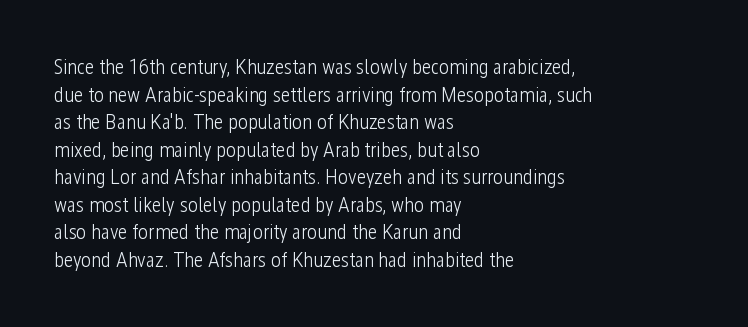
{"italic": "no", "bold": "no", "underline": "no", "align": "left", "line_spacing": "normal", "line_spacing_ratio": 1.31, "letter_spacing": "normal", "letter_spacing_em": 0.0, "glyph_px": 21}
